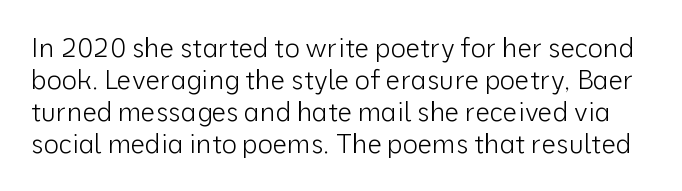
Think standard paragraph weight, or any step lighter than that. Only glyphs here, with clear space below each row. Is there any slant? The stems are plumb. Characters follow at the spacing the type designer built in.
